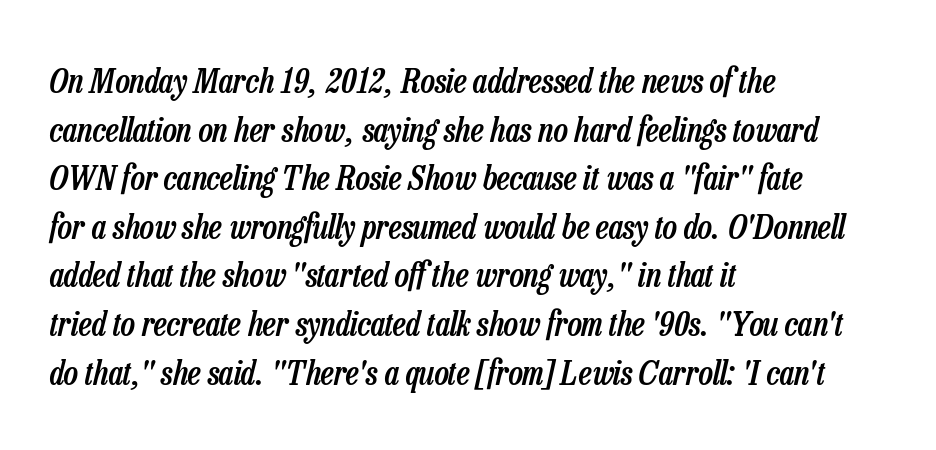
Stroke thickness is moderately raised; the sample reads as semibold. Style check: oblique. Do the characters align in a grid? No, the font is proportional. Default kerning and tracking; the words read as compact shapes. Honestly, the row spacing looks completely unremarkable. Line starts are locked; line ends wander.
